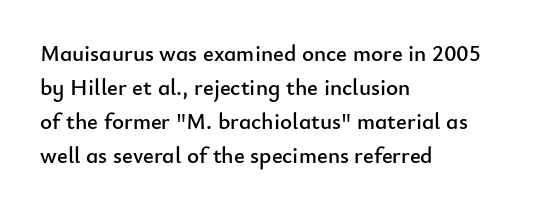
{"italic": "no", "underline": "no", "align": "left", "line_spacing": "normal", "line_spacing_ratio": 1.48, "letter_spacing": "normal", "letter_spacing_em": 0.0, "glyph_px": 23}
